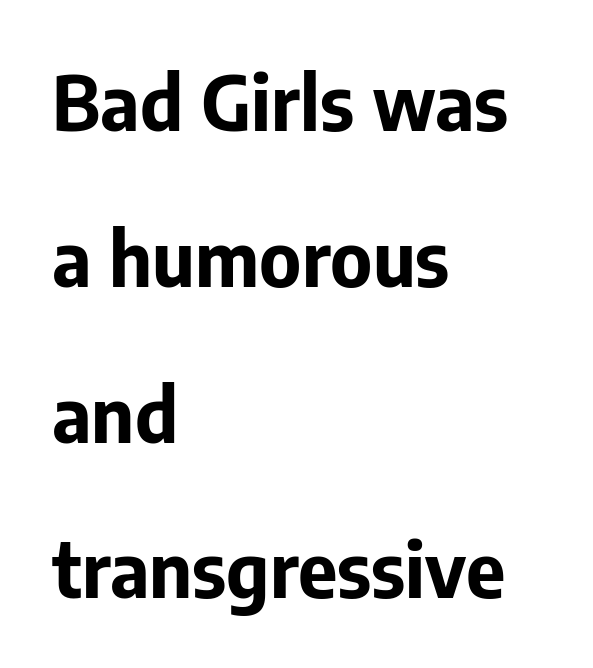
Italic: no, the glyphs are upright roman. Caption: standard tracking, unaltered. Proportional: the letters do not fall into vertical columns. Heft: maximum for text — a bold.
